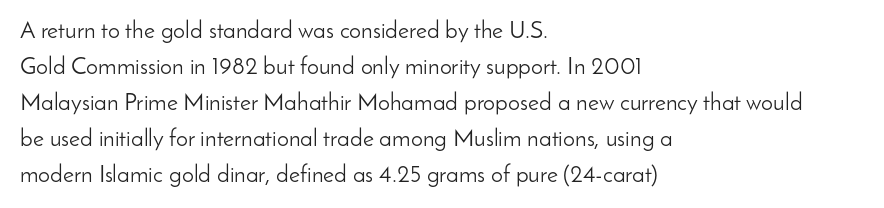
{"italic": "no", "bold": "no", "underline": "no", "align": "left", "line_spacing": "normal", "line_spacing_ratio": 1.5, "letter_spacing": "normal", "letter_spacing_em": 0.0, "glyph_px": 24}
